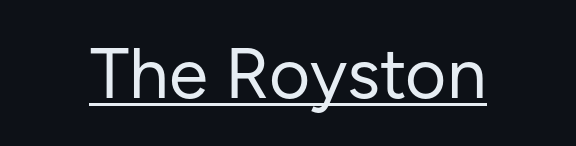
{"serif": "no", "italic": "no", "bold": "no", "weight": "regular", "width": "normal", "stroke_contrast": "low", "x_height": "medium", "monospaced": "no", "underline": "yes", "letter_spacing": "normal", "letter_spacing_em": 0.0, "glyph_px": 71}
